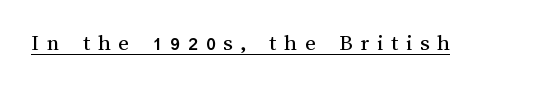
Between one letter and the next there's a generous, obvious gap. Unlike italic type, these characters show no tilt at all. Is this a heavy cut? Hardly; it is regular or lighter. Has an underline been added? It has.
